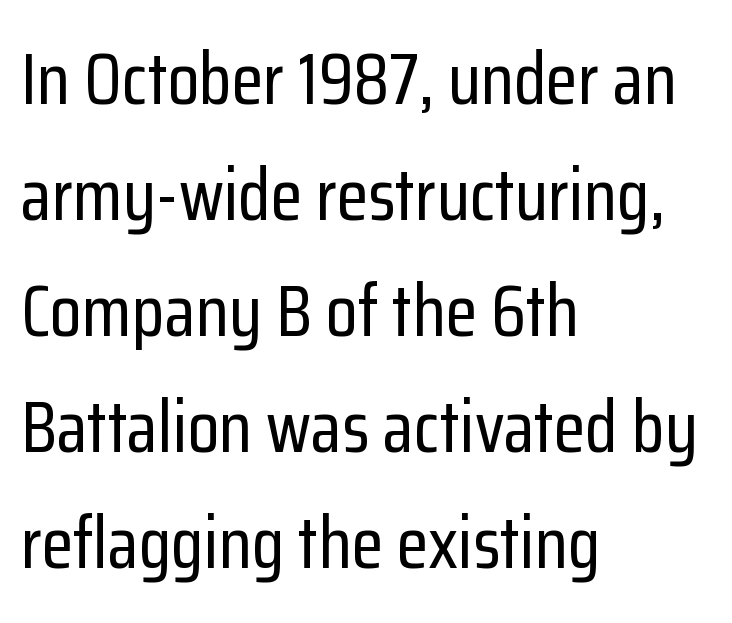
Q: Is the text italic (slanted)? A: No, it is upright.
Q: Is the typeface a serif or a sans-serif typeface? A: Sans-serif.
Q: Is the text underlined? A: No.
Q: How is the paragraph aligned? A: Left-aligned.
Q: Is the spacing between letters normal or unusually wide? A: Normal.
Q: Is the spacing between lines tight, normal or loose? A: Normal.
Q: Width (condensed, normal, or wide)? A: Condensed.
Q: Stroke contrast? A: Low.
Q: x-height? A: Medium.
Q: Monospaced? A: No.
